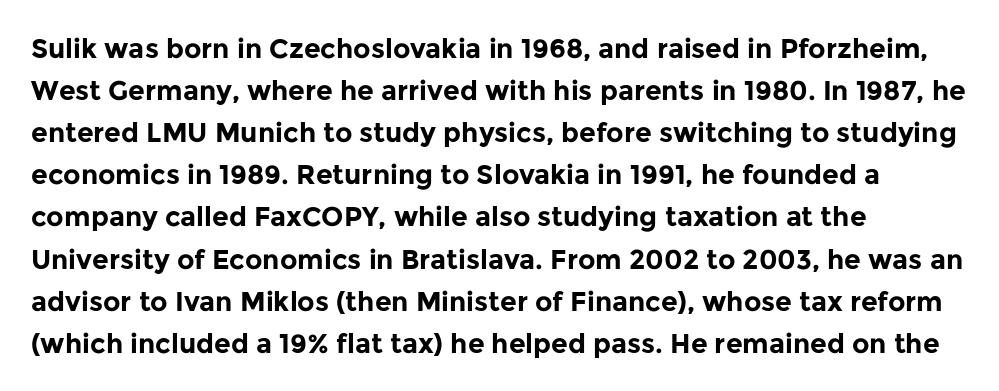
{"italic": "no", "bold": "yes", "underline": "no", "align": "left", "line_spacing": "normal", "line_spacing_ratio": 1.56, "letter_spacing": "normal", "letter_spacing_em": 0.0, "glyph_px": 27}
